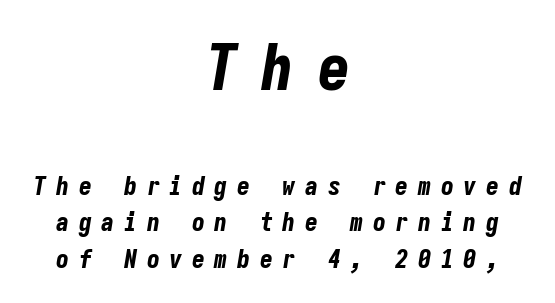
The image shows 65 px bold, condensed type, italic (leaning right), monospaced; set centered, normal line spacing (1.39x), unusually wide letter spacing (+0.37 em), not underlined; the first (top) block is 2.5x larger; low stroke contrast and a medium x-height.
